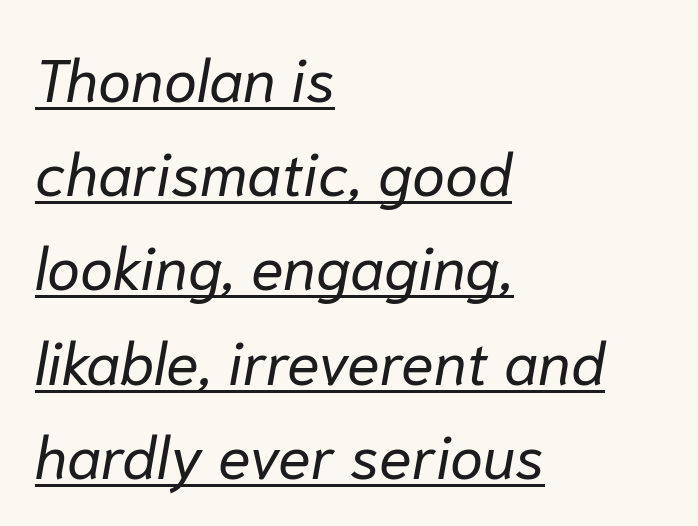
Caption: face not bold, strokes unweighted. Each new line begins a customary step beneath the previous one. The horizontal fit of the characters is conventional and even. You could not count columns in this text — the font is proportionally spaced.
